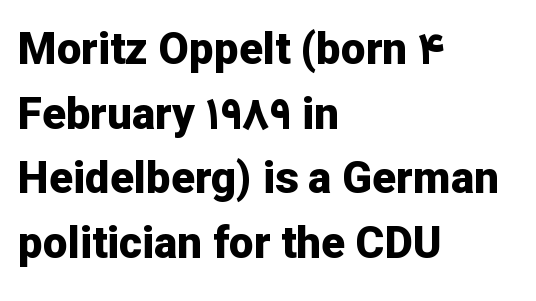
{"serif": "no", "italic": "no", "bold": "yes", "weight": "bold", "width": "normal", "stroke_contrast": "low", "x_height": "medium", "monospaced": "no", "underline": "no", "align": "left", "line_spacing": "normal", "line_spacing_ratio": 1.47, "letter_spacing": "normal", "letter_spacing_em": 0.0, "glyph_px": 44}
